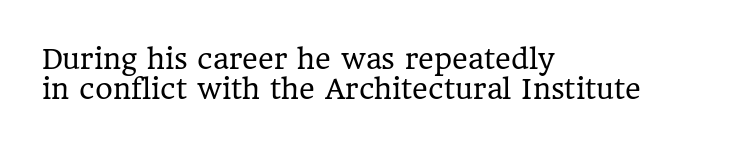
The image shows 27 px text type, upright; set left-aligned, tight line spacing (1.11x), normal letter spacing, not underlined.
